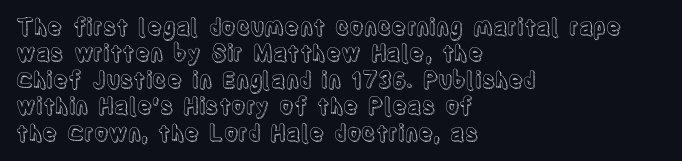
Q: Is the text italic (slanted)? A: No, it is upright.
Q: Is the text underlined? A: No.
Q: How is the paragraph aligned? A: Left-aligned.
Q: Is the spacing between letters normal or unusually wide? A: Normal.
